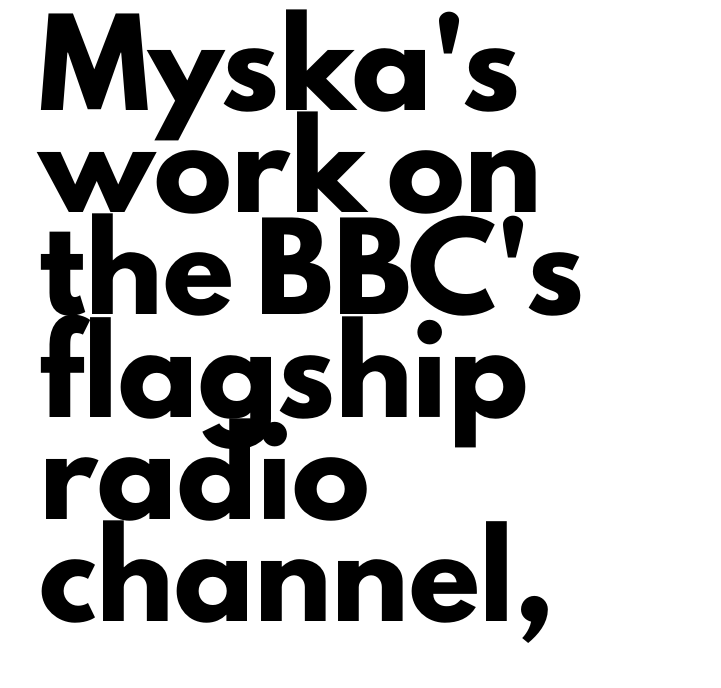
The image shows 78 px heavy sans-serif type, upright; set left-aligned, normal line spacing (1.31x), normal letter spacing, not underlined; low stroke contrast and a small x-height.
